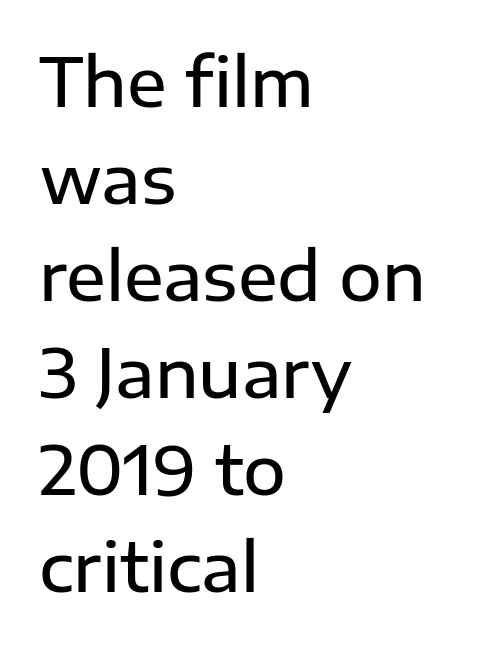
The typesetter chose a ragged-right arrangement here. The passage shown is semibold, sitting just below true bold. The type sits square on the baseline with zero lean. Do the characters align in a grid? No, the font is proportional.
